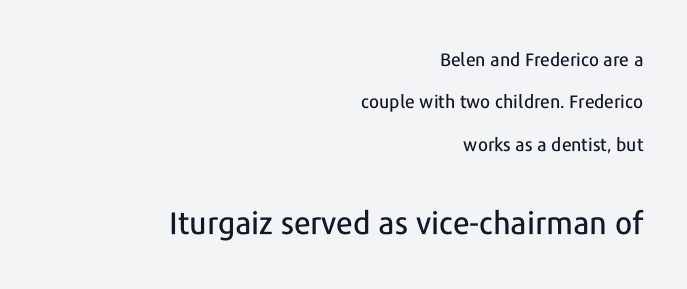
Q: Is the text italic (slanted)? A: No, it is upright.
Q: Is the typeface a serif or a sans-serif typeface? A: Sans-serif.
Q: Is the text underlined? A: No.
Q: How is the paragraph aligned? A: Right-aligned.
Q: Is the spacing between letters normal or unusually wide? A: Normal.
Q: Is the spacing between lines tight, normal or loose? A: Loose.
Q: Which block of text is set in a larger size, the first (top) or the second (bottom)? A: The second (bottom) one.
Q: Width (condensed, normal, or wide)? A: Normal.
Q: Stroke contrast? A: Low.
Q: x-height? A: Medium.
Q: Monospaced? A: No.
